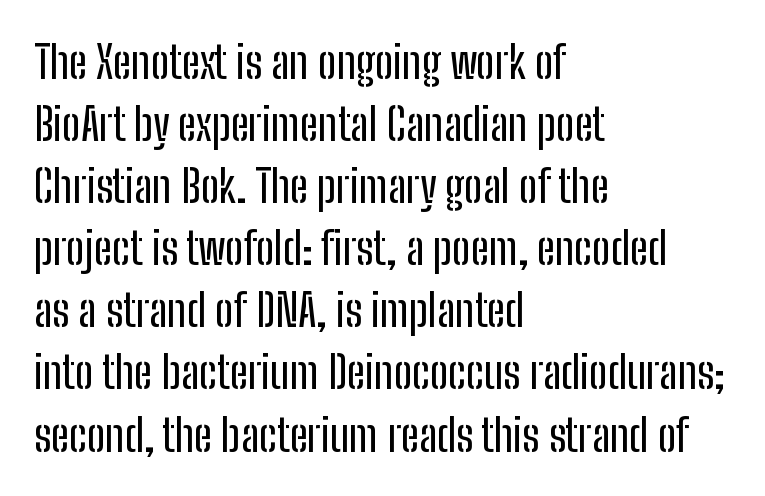
Q: Is the text italic (slanted)? A: No, it is upright.
Q: Is the typeface a serif or a sans-serif typeface? A: Sans-serif.
Q: Is the text underlined? A: No.
Q: How is the paragraph aligned? A: Left-aligned.
Q: Is the spacing between letters normal or unusually wide? A: Normal.
Q: Is the spacing between lines tight, normal or loose? A: Normal.
Q: Width (condensed, normal, or wide)? A: Condensed.
Q: Stroke contrast? A: Low.
Q: x-height? A: Medium.
Q: Monospaced? A: No.
